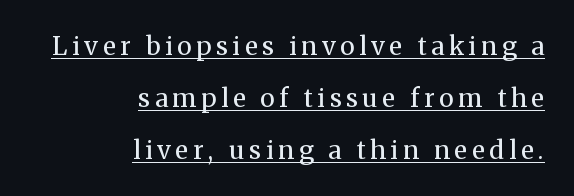
Q: Is the text bold? A: No.
Q: Is the text italic (slanted)? A: No, it is upright.
Q: Is the text underlined? A: Yes.
Q: How is the paragraph aligned? A: Right-aligned.
Q: Is the spacing between lines tight, normal or loose? A: Loose.
